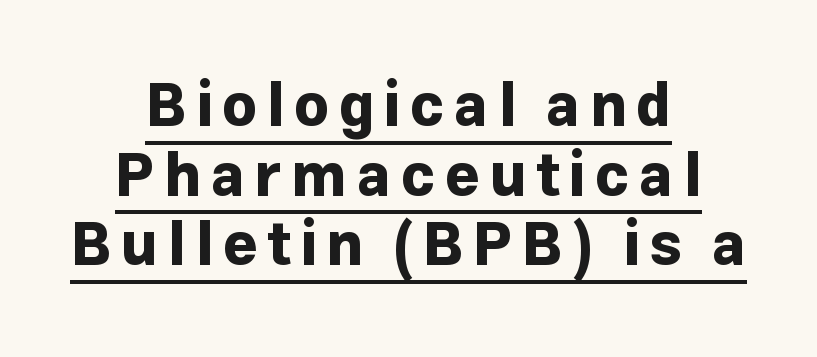
{"serif": "no", "italic": "no", "bold": "yes", "weight": "bold", "width": "normal", "stroke_contrast": "low", "x_height": "medium", "monospaced": "no", "underline": "yes", "align": "center", "line_spacing_ratio": 1.16, "glyph_px": 60}
